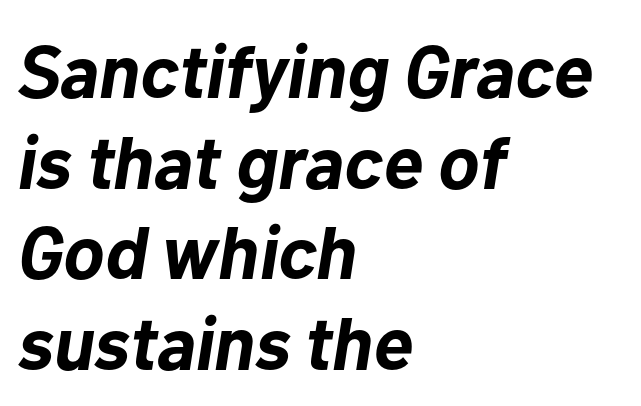
The image shows 75 px bold type, italic (leaning right); set left-aligned, line spacing 1.21x, normal letter spacing, not underlined; low stroke contrast and a medium x-height.
